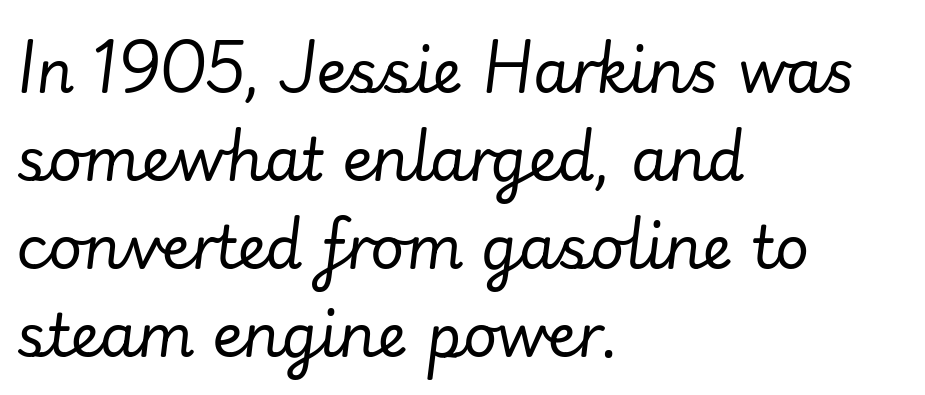
Q: Is the text bold? A: No.
Q: Is the text italic (slanted)? A: Yes, it leans right by about 7 degrees.
Q: Is the text underlined? A: No.
Q: How is the paragraph aligned? A: Left-aligned.
Q: Is the spacing between letters normal or unusually wide? A: Normal.
Q: Is the spacing between lines tight, normal or loose? A: Normal.
Q: Width (condensed, normal, or wide)? A: Normal.
Q: Stroke contrast? A: Low.
Q: x-height? A: Small.
Q: Monospaced? A: No.
